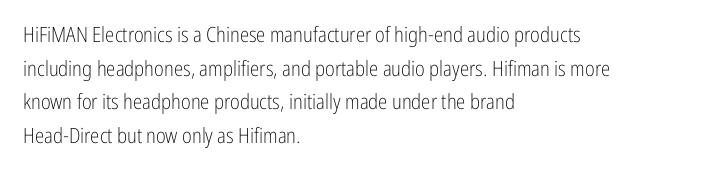
{"italic": "no", "bold": "no", "underline": "no", "align": "left", "line_spacing": "normal", "line_spacing_ratio": 1.6, "letter_spacing": "normal", "letter_spacing_em": 0.0, "glyph_px": 21}
